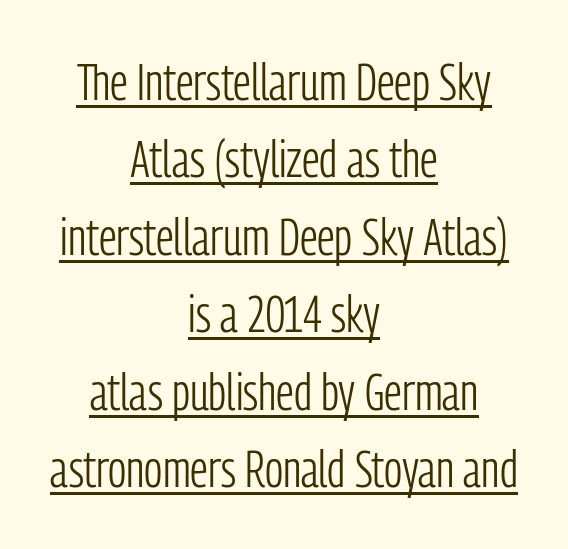
The image shows 52 px light, condensed sans-serif type, upright; set centered, normal line spacing (1.49x), normal letter spacing, underlined; low stroke contrast and a medium x-height.
